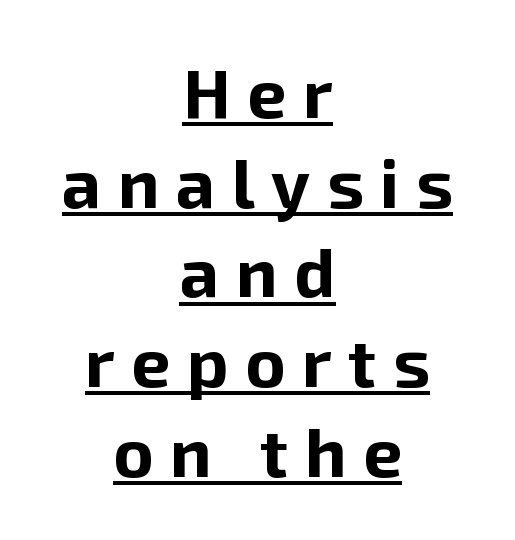
Letterform terminals end flat and unadorned throughout the passage. These characters rest on top of a visible drawn line. The leading is moderate, giving the passage an even texture. This is the regular roman posture of the typeface.
